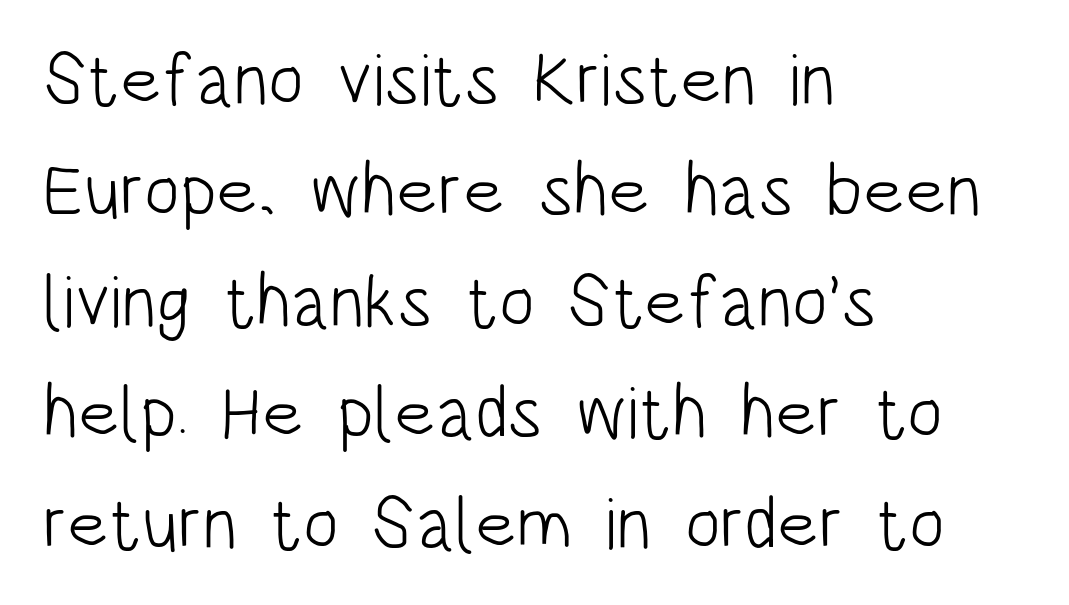
The image shows 74 px light, condensed sans-serif type, upright; set left-aligned, normal line spacing (1.5x), normal letter spacing, not underlined; low stroke contrast and a large x-height.
